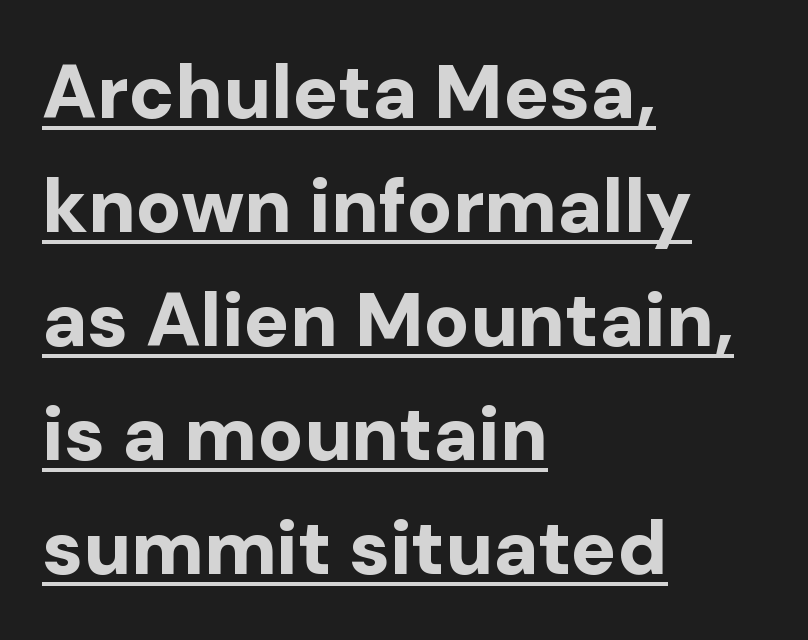
Posture: upright roman. What decoration does the sample have? An underline. Line starts are locked; line ends wander. Here the designer chose a conventional face with non-uniform glyph widths.
